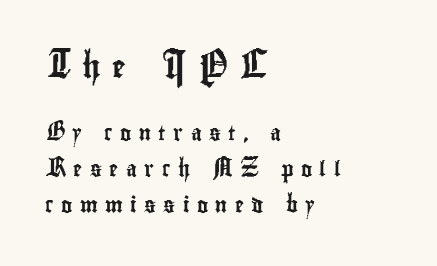
If you squint, the top block still reads clearly — it's the larger of the two. Quick note: not italic, upright. Has an underline been added? It has not. Loosely led — the rows are spread out. A student would call this left alignment; a typographer would say flush left, rag right.
